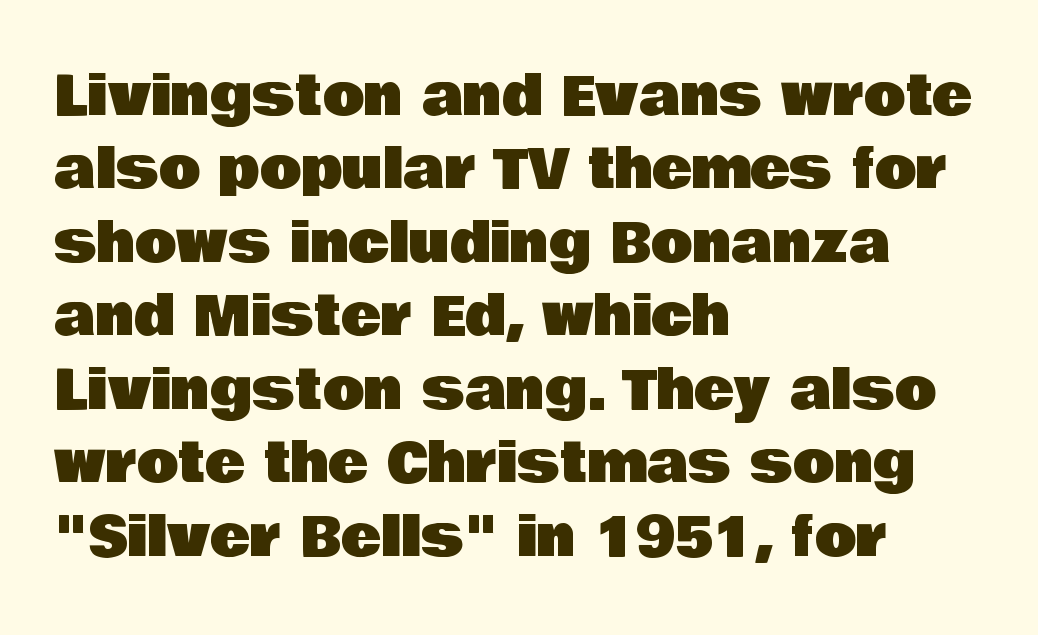
No italicization has been applied; the sample stays upright. Inter-character spacing is left at the font's built-in metrics. Does the type have serifs? No, each stem ends abruptly. Summary of vertical rhythm: regular, with standard interline spacing. Looks like regular typesetting: each glyph gets only the width it needs. Check the space under the baseline: it is left empty.
